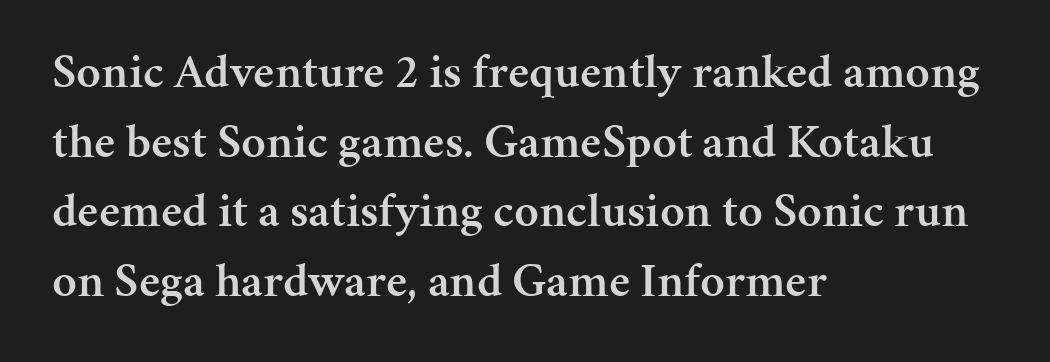
{"serif": "yes", "italic": "no", "bold": "semi", "weight": "semibold", "width": "normal", "stroke_contrast": "medium", "x_height": "medium", "monospaced": "no", "underline": "no", "align": "left", "line_spacing": "normal", "line_spacing_ratio": 1.45, "letter_spacing": "normal", "letter_spacing_em": 0.0, "glyph_px": 48}
